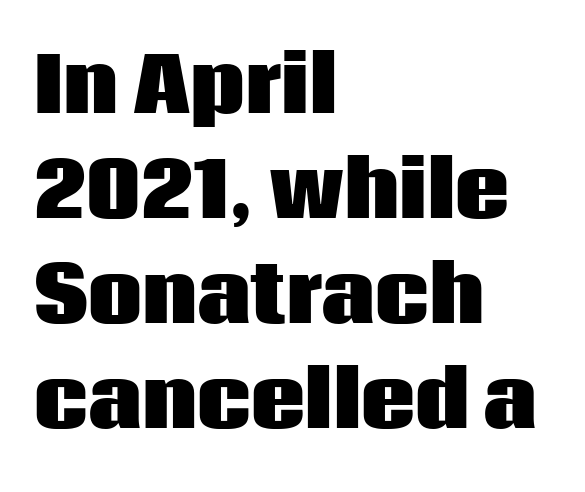
{"serif": "no", "italic": "no", "bold": "yes", "weight": "heavy", "width": "normal", "stroke_contrast": "low", "x_height": "large", "monospaced": "no", "underline": "no", "align": "left", "line_spacing": "normal", "line_spacing_ratio": 1.38, "letter_spacing": "normal", "letter_spacing_em": 0.0, "glyph_px": 76}
